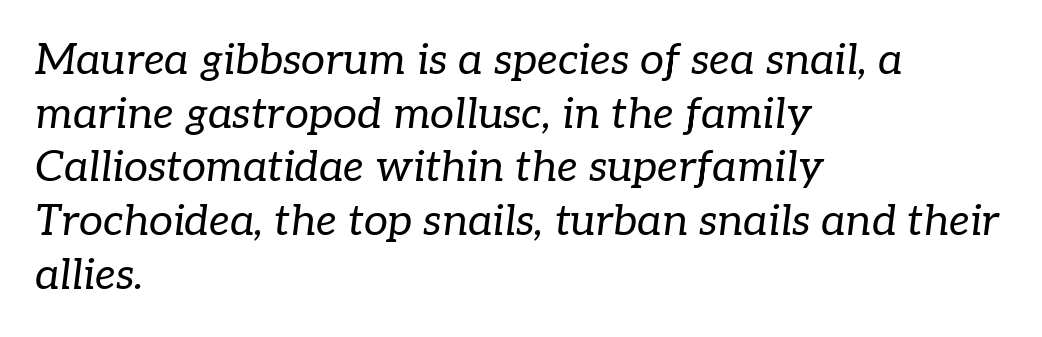
{"serif": "yes", "italic": "yes", "lean": "right", "slant_degrees": 7, "bold": "no", "weight": "regular", "width": "normal", "stroke_contrast": "low", "x_height": "medium", "monospaced": "no", "underline": "no", "align": "left", "line_spacing": "normal", "line_spacing_ratio": 1.25, "letter_spacing": "normal", "letter_spacing_em": 0.0, "glyph_px": 43}
